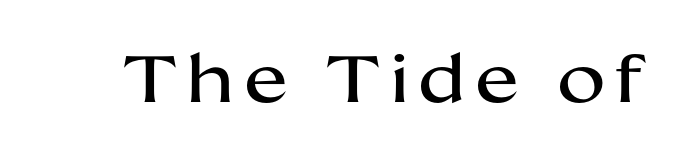
Q: Is the text italic (slanted)? A: No, it is upright.
Q: Is the text underlined? A: No.
Q: Width (condensed, normal, or wide)? A: Wide.
Q: Stroke contrast? A: Medium.
Q: x-height? A: Medium.
Q: Monospaced? A: No.
